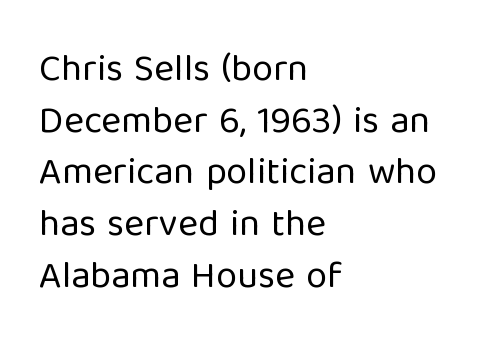
The image shows 38 px regular-weight sans-serif type, upright; set left-aligned, normal line spacing (1.36x), normal letter spacing, not underlined; low stroke contrast and a medium x-height.
